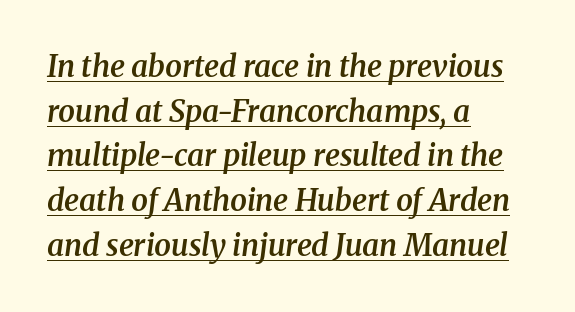
Q: Is the text bold? A: Semi-bold.
Q: Is the text italic (slanted)? A: Yes, it leans right by about 8 degrees.
Q: Is the typeface a serif or a sans-serif typeface? A: Serif.
Q: Is the text underlined? A: Yes.
Q: How is the paragraph aligned? A: Left-aligned.
Q: Is the spacing between letters normal or unusually wide? A: Normal.
Q: Is the spacing between lines tight, normal or loose? A: Normal.
Q: Width (condensed, normal, or wide)? A: Normal.
Q: Stroke contrast? A: Medium.
Q: x-height? A: Medium.
Q: Monospaced? A: No.
